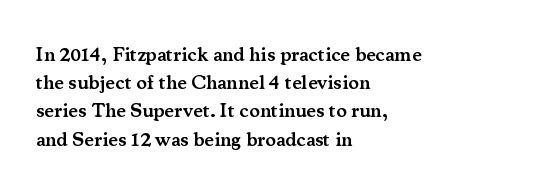
The image shows 20 px text type, upright; set left-aligned, normal line spacing (1.41x), normal letter spacing, not underlined.
